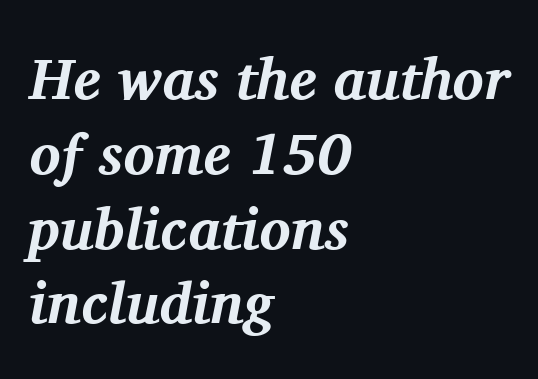
The image shows 58 px bold serif type, italic (leaning right); set left-aligned, normal line spacing (1.29x), normal letter spacing, not underlined; medium stroke contrast and a medium x-height.
